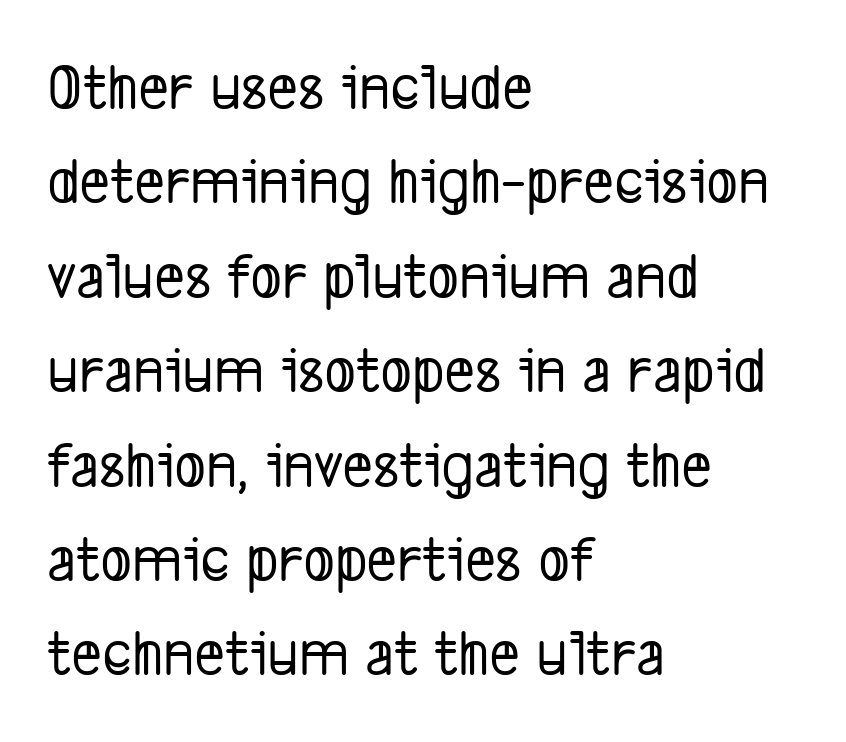
Note the varied advance widths — an 'i' is clearly narrower than an 'm'. The gaps between neighbouring characters are ordinary and unremarkable. The string is rendered with underlining switched off. Vertically, the passage feels balanced, rows spaced as you'd expect. Visually the block forms a straight wall on the left and a jagged coastline on the right.
